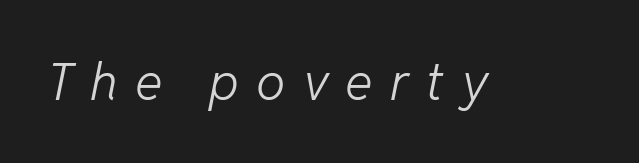
Plain, unruled lines of type. Characters follow at a spacing far wider than the type designer built in. This sample has the flowing, uneven cadence of proportional lettering. Slanted lettering throughout. Weight: not bold — regular or lighter.
